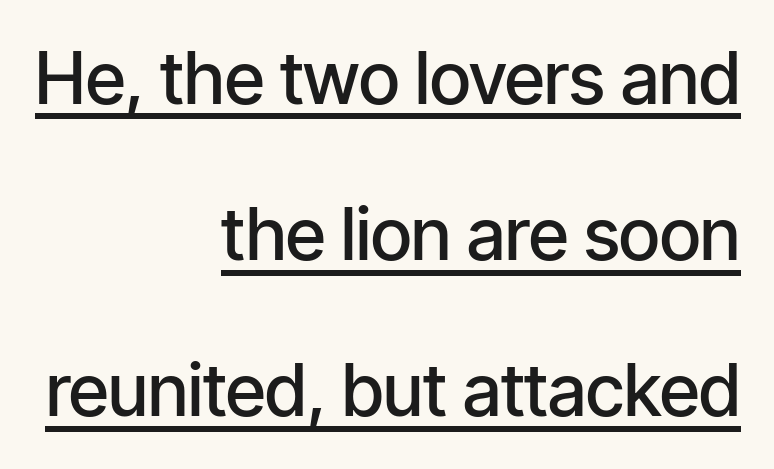
{"serif": "no", "italic": "no", "bold": "semi", "weight": "semibold", "width": "condensed", "stroke_contrast": "low", "x_height": "medium", "monospaced": "no", "underline": "yes", "align": "right", "line_spacing": "loose", "line_spacing_ratio": 2.17, "letter_spacing": "normal", "letter_spacing_em": 0.0, "glyph_px": 72}
